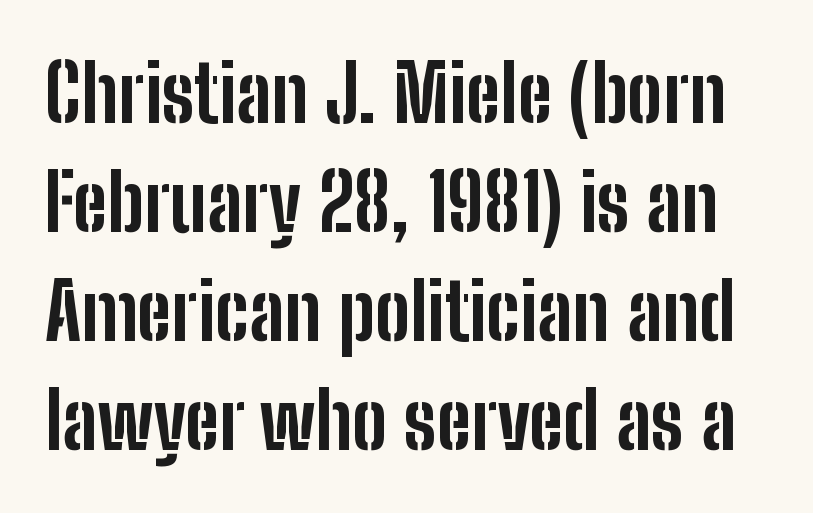
The image shows 79 px bold, condensed sans-serif type, upright; set normal line spacing (1.38x), normal letter spacing, not underlined; low stroke contrast and a medium x-height.
